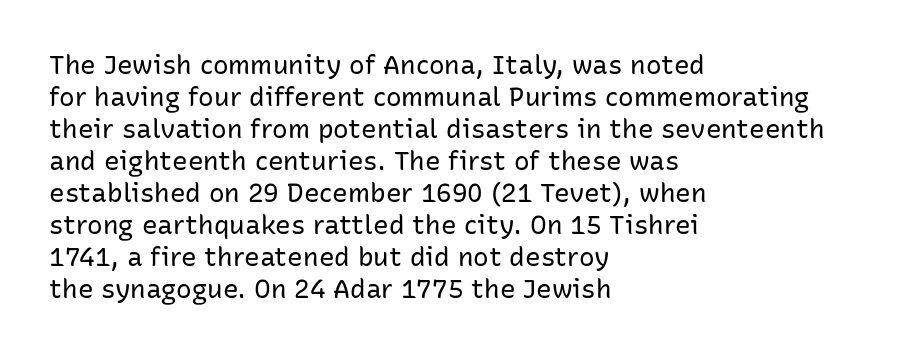
Q: Is the text bold? A: No.
Q: Is the text italic (slanted)? A: No, it is upright.
Q: Is the text underlined? A: No.
Q: How is the paragraph aligned? A: Left-aligned.
Q: Is the spacing between letters normal or unusually wide? A: Normal.
